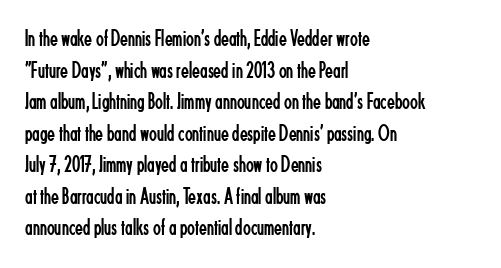
{"italic": "no", "bold": "no", "underline": "no", "align": "left", "line_spacing": "normal", "line_spacing_ratio": 1.37, "letter_spacing": "normal", "letter_spacing_em": 0.0, "glyph_px": 23}
